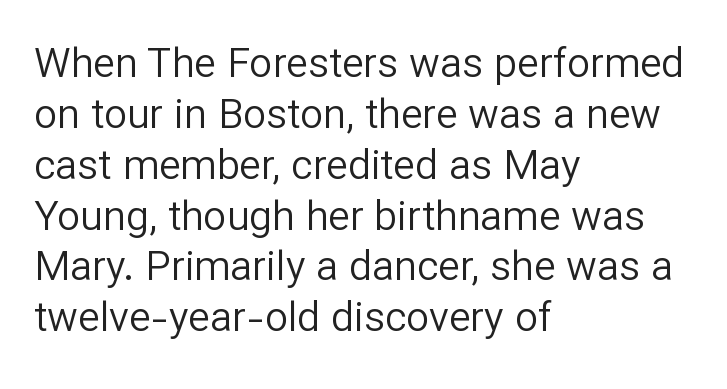
{"serif": "no", "italic": "no", "bold": "no", "weight": "regular", "width": "normal", "stroke_contrast": "low", "x_height": "medium", "monospaced": "no", "underline": "no", "align": "left", "line_spacing_ratio": 1.24, "letter_spacing": "normal", "letter_spacing_em": 0.0, "glyph_px": 41}
